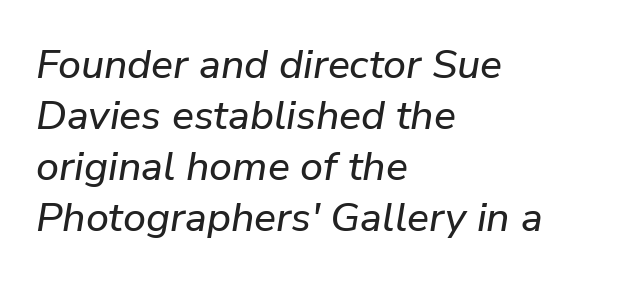
{"italic": "yes", "lean": "right", "slant_degrees": 9, "width": "normal", "stroke_contrast": "low", "x_height": "medium", "monospaced": "no", "underline": "no", "align": "left", "line_spacing_ratio": 1.24, "letter_spacing": "normal", "letter_spacing_em": 0.0, "glyph_px": 41}
